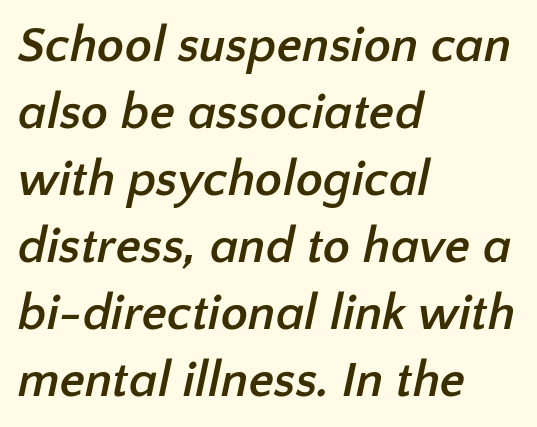
Vertically, the passage feels balanced, rows spaced as you'd expect. Each glyph is drawn with heavy, bold strokes. The space beneath each line is pristine and unruled. The face used here is proportionally spaced, like ordinary book or web type.
